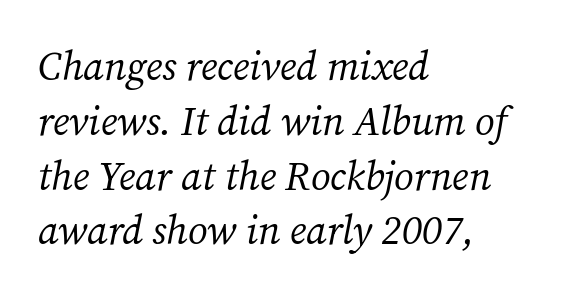
{"serif": "yes", "italic": "yes", "lean": "right", "slant_degrees": 12, "bold": "no", "weight": "regular", "width": "normal", "stroke_contrast": "medium", "x_height": "medium", "monospaced": "no", "underline": "no", "align": "left", "line_spacing": "normal", "line_spacing_ratio": 1.37, "letter_spacing": "normal", "letter_spacing_em": 0.0, "glyph_px": 40}
